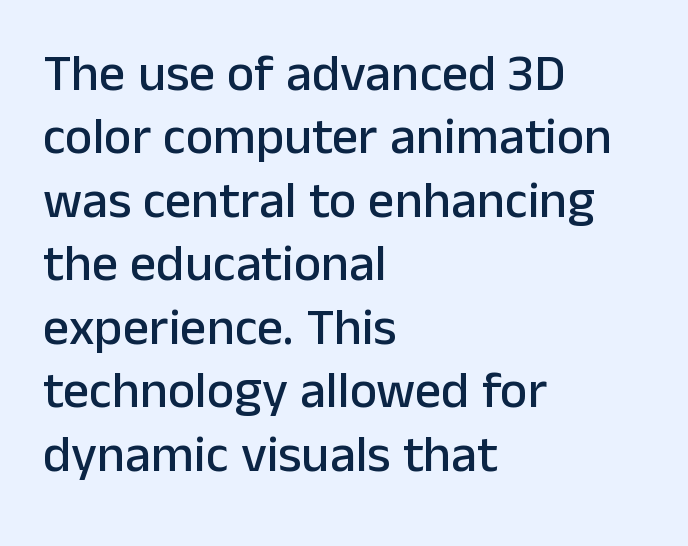
{"serif": "no", "italic": "no", "width": "normal", "stroke_contrast": "low", "x_height": "medium", "monospaced": "no", "underline": "no", "align": "left", "line_spacing_ratio": 1.22, "letter_spacing": "normal", "letter_spacing_em": 0.0, "glyph_px": 52}
